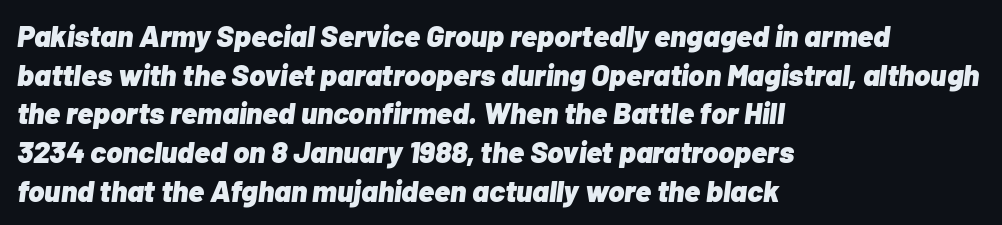
Here the glyphs are tracked normally, forming tight word shapes. The lines in this sample share a left origin and differ only in where they stop. Honestly, there is no underline to notice here at all. Leading: standard. Here the designer chose a conventional face with non-uniform glyph widths. Slanted lettering throughout.
